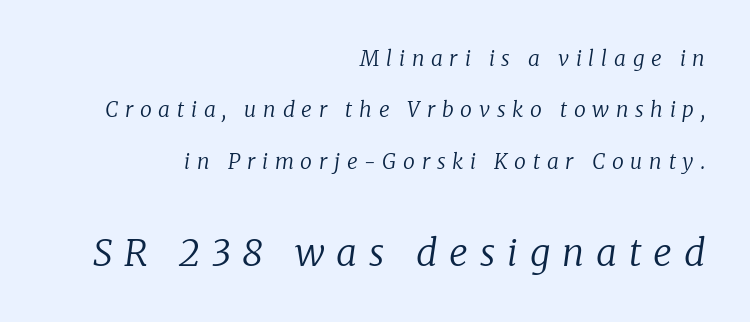
The image shows 37 px regular-weight serif type, italic (leaning right); set right-aligned, loose line spacing (2.45x), unusually wide letter spacing (+0.32 em), not underlined; the second (bottom) block is 1.76x larger; low stroke contrast and a medium x-height.
